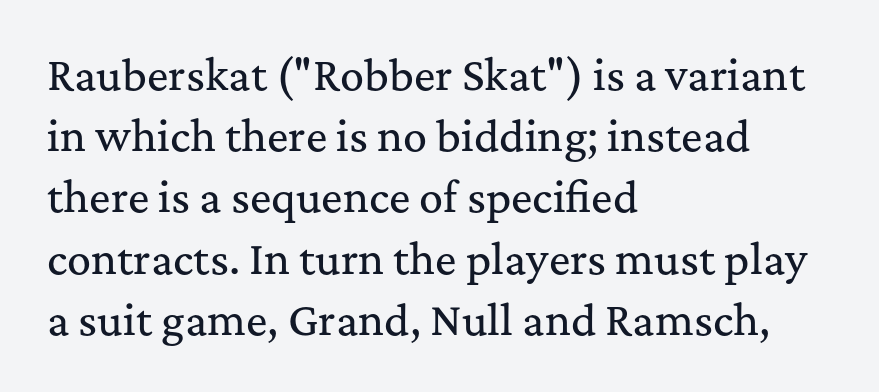
The lettering stays uniformly vertical, giving the passage a roman look. A bare baseline throughout the passage. Students, observe: this is what conventionally led text looks like. A student would call this left alignment; a typographer would say flush left, rag right.
